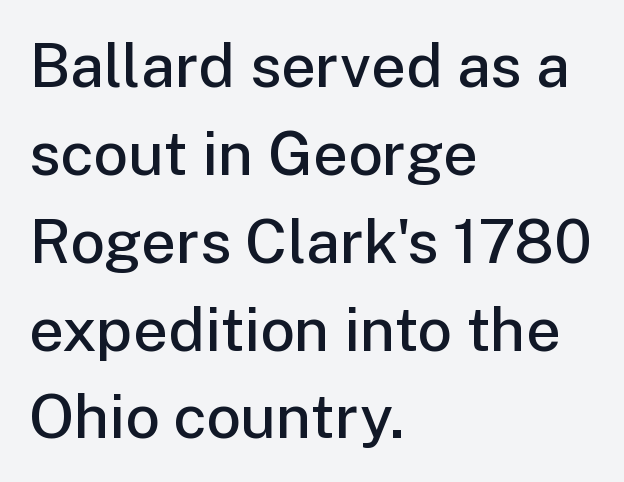
{"serif": "no", "italic": "no", "bold": "semi", "weight": "semibold", "width": "normal", "stroke_contrast": "low", "x_height": "medium", "monospaced": "no", "underline": "no", "align": "left", "line_spacing": "normal", "line_spacing_ratio": 1.44, "letter_spacing": "normal", "letter_spacing_em": 0.0, "glyph_px": 61}
